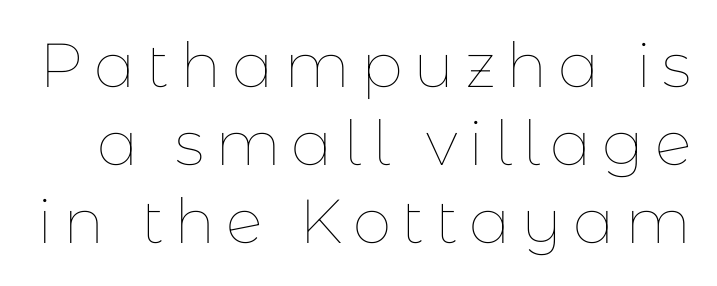
The image shows 62 px thin type, upright; set normal line spacing (1.26x), not underlined; low stroke contrast and a medium x-height.
